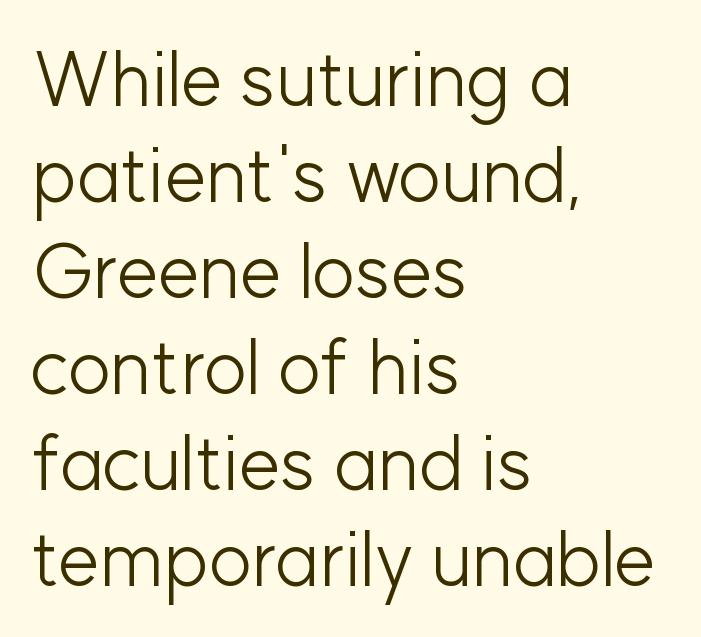
{"serif": "no", "italic": "no", "bold": "no", "weight": "light", "width": "normal", "stroke_contrast": "low", "x_height": "medium", "monospaced": "no", "underline": "no", "align": "left", "line_spacing": "normal", "line_spacing_ratio": 1.28, "letter_spacing": "normal", "letter_spacing_em": 0.0, "glyph_px": 75}
